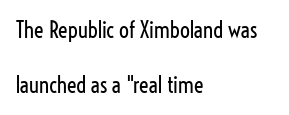
{"italic": "no", "bold": "no", "underline": "no", "align": "left", "line_spacing": "loose", "line_spacing_ratio": 2.49, "letter_spacing": "normal", "letter_spacing_em": 0.0, "glyph_px": 22}
